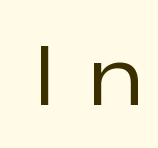
Q: Is the text bold? A: No.
Q: Is the text italic (slanted)? A: No, it is upright.
Q: Is the typeface a serif or a sans-serif typeface? A: Sans-serif.
Q: Is the text underlined? A: No.
Q: Is the spacing between letters normal or unusually wide? A: Unusually wide.
Q: Width (condensed, normal, or wide)? A: Normal.
Q: Stroke contrast? A: Low.
Q: x-height? A: Medium.
Q: Monospaced? A: No.
